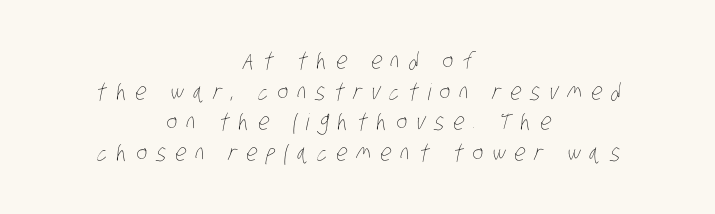
Q: Is the text bold? A: No.
Q: Is the text underlined? A: No.
Q: How is the paragraph aligned? A: Centered.
Q: Is the spacing between letters normal or unusually wide? A: Unusually wide.
Q: Is the spacing between lines tight, normal or loose? A: Normal.
